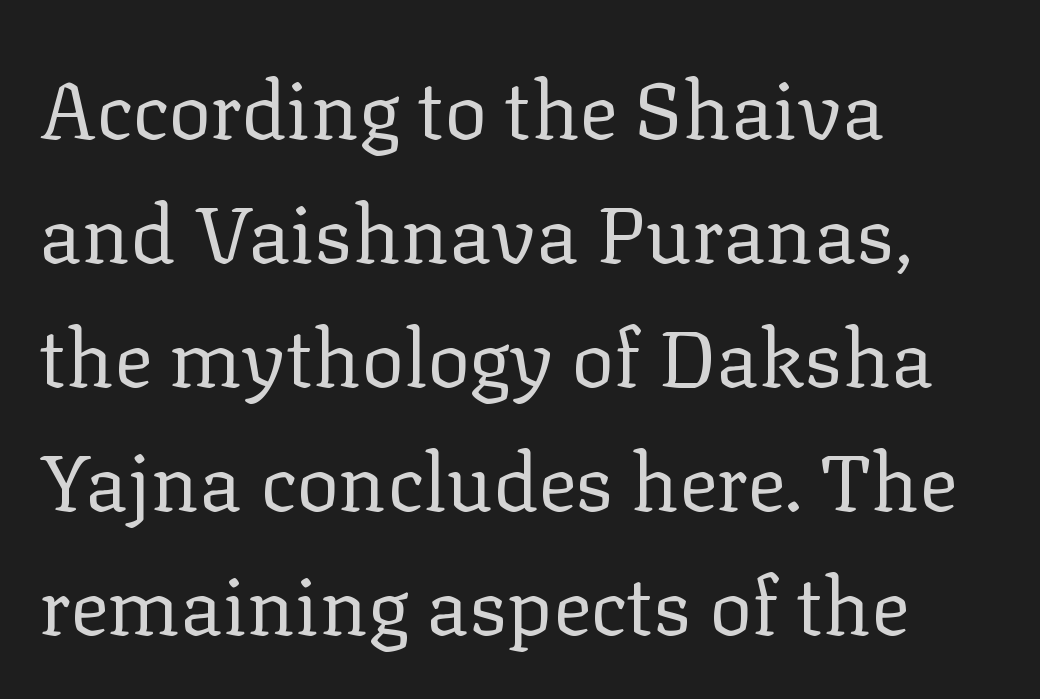
Q: Is the text bold? A: No.
Q: Is the text italic (slanted)? A: No, it is upright.
Q: Is the typeface a serif or a sans-serif typeface? A: Serif.
Q: Is the text underlined? A: No.
Q: How is the paragraph aligned? A: Left-aligned.
Q: Is the spacing between letters normal or unusually wide? A: Normal.
Q: Is the spacing between lines tight, normal or loose? A: Normal.
Q: Width (condensed, normal, or wide)? A: Normal.
Q: Stroke contrast? A: Low.
Q: x-height? A: Medium.
Q: Monospaced? A: No.
